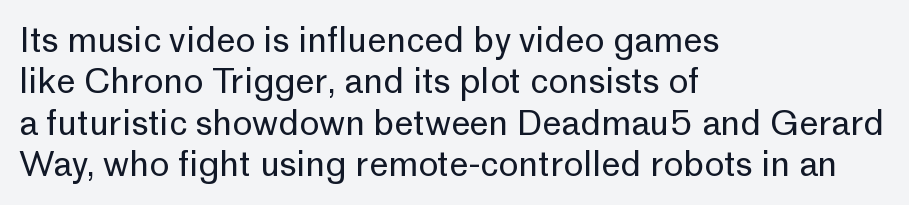
{"serif": "no", "italic": "no", "bold": "no", "weight": "regular", "width": "normal", "stroke_contrast": "low", "x_height": "medium", "monospaced": "no", "underline": "no", "align": "left", "line_spacing_ratio": 1.22, "letter_spacing": "normal", "letter_spacing_em": 0.0, "glyph_px": 34}
